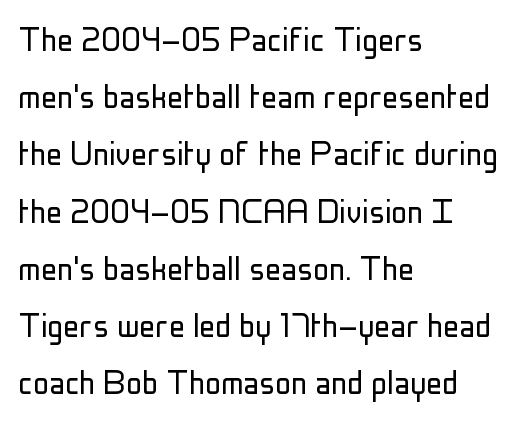
Q: Is the text bold? A: No.
Q: Is the text italic (slanted)? A: No, it is upright.
Q: Is the typeface a serif or a sans-serif typeface? A: Sans-serif.
Q: Is the text underlined? A: No.
Q: How is the paragraph aligned? A: Left-aligned.
Q: Is the spacing between letters normal or unusually wide? A: Normal.
Q: Is the spacing between lines tight, normal or loose? A: Normal.
Q: Width (condensed, normal, or wide)? A: Condensed.
Q: Stroke contrast? A: Low.
Q: x-height? A: Medium.
Q: Monospaced? A: No.
